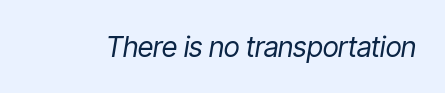
{"italic": "yes", "lean": "right", "slant_degrees": 9, "bold": "no", "weight": "regular", "width": "condensed", "stroke_contrast": "low", "x_height": "medium", "monospaced": "no", "underline": "no", "letter_spacing": "normal", "letter_spacing_em": 0.0, "glyph_px": 28}
